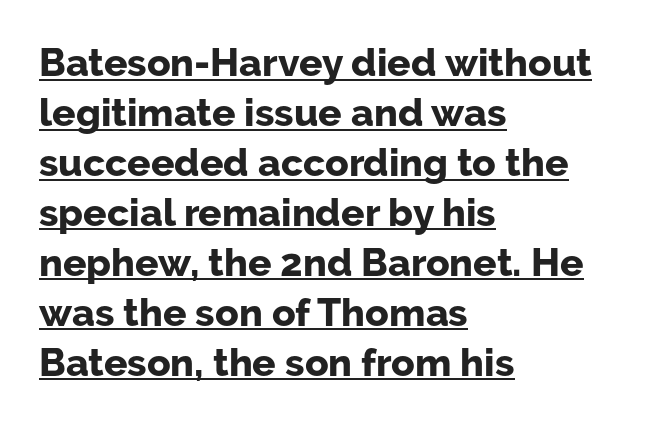
The image shows 39 px bold sans-serif type, upright; set left-aligned, normal line spacing (1.28x), normal letter spacing, underlined; low stroke contrast and a medium x-height.
